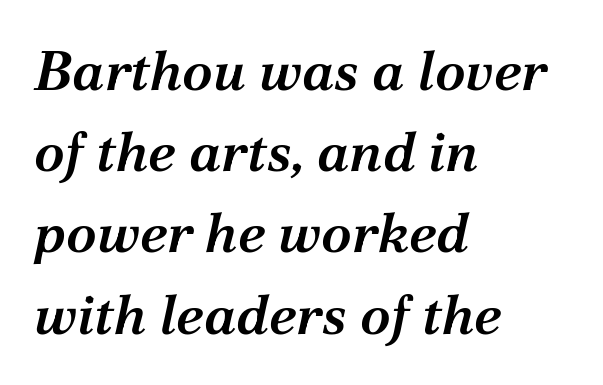
Q: Is the text bold? A: Semi-bold.
Q: Is the text italic (slanted)? A: Yes, it leans right by about 12 degrees.
Q: Is the typeface a serif or a sans-serif typeface? A: Serif.
Q: Is the text underlined? A: No.
Q: How is the paragraph aligned? A: Left-aligned.
Q: Is the spacing between letters normal or unusually wide? A: Normal.
Q: Is the spacing between lines tight, normal or loose? A: Normal.
Q: Width (condensed, normal, or wide)? A: Normal.
Q: Stroke contrast? A: Medium.
Q: x-height? A: Medium.
Q: Monospaced? A: No.
